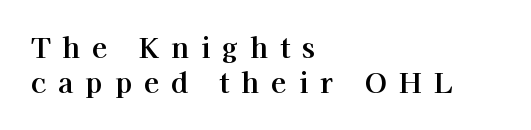
These lines have a slow, spaced-out rhythm from letter to letter. Does the leading feel generous? No, just average. The strip under each line holds only bare page. Posture: upright roman. Each letter keeps its own natural width here, so spacing adapts to shape. This rendering uses left alignment, leaving the right contour irregular.
